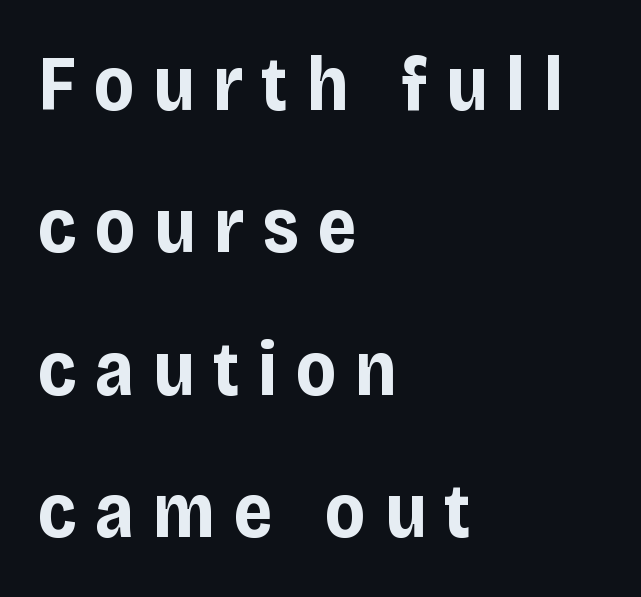
Q: Is the text bold? A: Yes.
Q: Is the text italic (slanted)? A: No, it is upright.
Q: Is the typeface a serif or a sans-serif typeface? A: Sans-serif.
Q: Is the text underlined? A: No.
Q: How is the paragraph aligned? A: Left-aligned.
Q: Is the spacing between letters normal or unusually wide? A: Unusually wide.
Q: Width (condensed, normal, or wide)? A: Normal.
Q: Stroke contrast? A: Low.
Q: x-height? A: Large.
Q: Monospaced? A: No.
